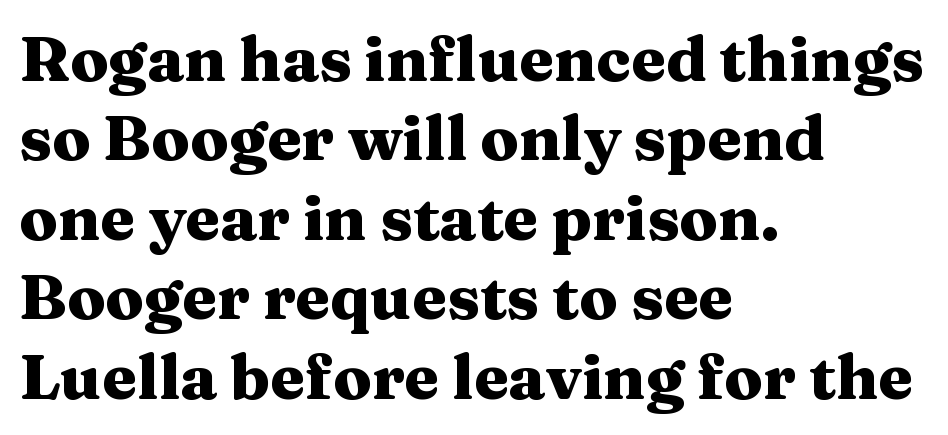
Q: Is the text bold? A: Yes.
Q: Is the text italic (slanted)? A: No, it is upright.
Q: Is the typeface a serif or a sans-serif typeface? A: Serif.
Q: Is the text underlined? A: No.
Q: How is the paragraph aligned? A: Left-aligned.
Q: Is the spacing between letters normal or unusually wide? A: Normal.
Q: Is the spacing between lines tight, normal or loose? A: Normal.
Q: Width (condensed, normal, or wide)? A: Wide.
Q: Stroke contrast? A: Medium.
Q: x-height? A: Medium.
Q: Monospaced? A: No.
